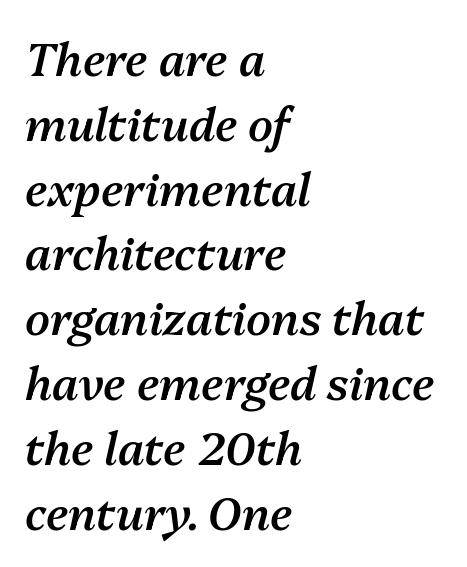
The rendering anchors every line to the left-hand side. The strip under each line holds only bare page. Students, this is semibold: more ink than regular, less than bold. Successive baselines arrive at the customary interval. Here the designer chose a conventional face with non-uniform glyph widths. Caption: standard tracking, unaltered.
